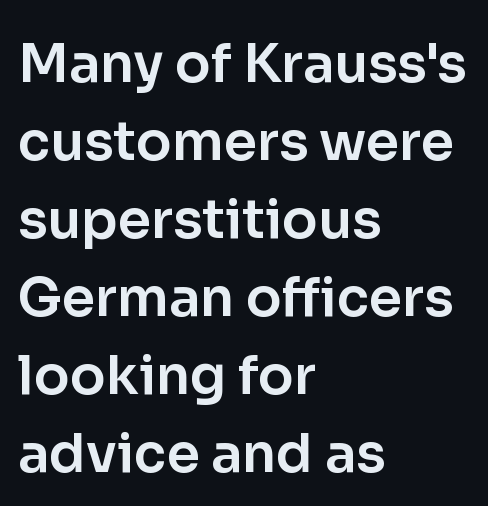
Q: Is the text italic (slanted)? A: No, it is upright.
Q: Is the typeface a serif or a sans-serif typeface? A: Sans-serif.
Q: Is the text underlined? A: No.
Q: How is the paragraph aligned? A: Left-aligned.
Q: Is the spacing between letters normal or unusually wide? A: Normal.
Q: Is the spacing between lines tight, normal or loose? A: Normal.
Q: Width (condensed, normal, or wide)? A: Normal.
Q: Stroke contrast? A: Low.
Q: x-height? A: Medium.
Q: Monospaced? A: No.
